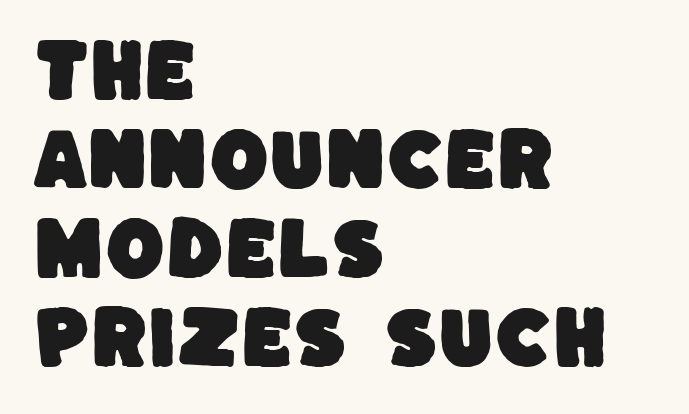
Q: Is the typeface a serif or a sans-serif typeface? A: Sans-serif.
Q: Is the text underlined? A: No.
Q: How is the paragraph aligned? A: Left-aligned.
Q: Is the spacing between letters normal or unusually wide? A: Normal.
Q: Is the spacing between lines tight, normal or loose? A: Normal.
Q: Width (condensed, normal, or wide)? A: Normal.
Q: Stroke contrast? A: Low.
Q: x-height? A: Large.
Q: Monospaced? A: No.
